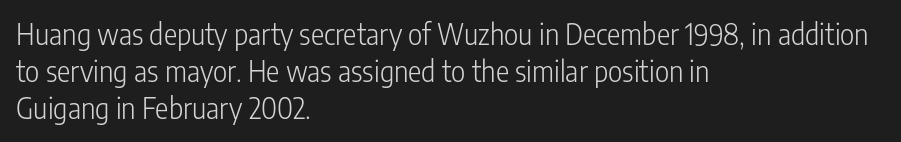
Looks like regular typesetting: each glyph gets only the width it needs. Decoration check: the copy has no underline. Left-aligned paragraph, ragged on the right. Characters follow at the spacing the type designer built in. Unlike a traditional serif, this face leaves its strokes unadorned.
